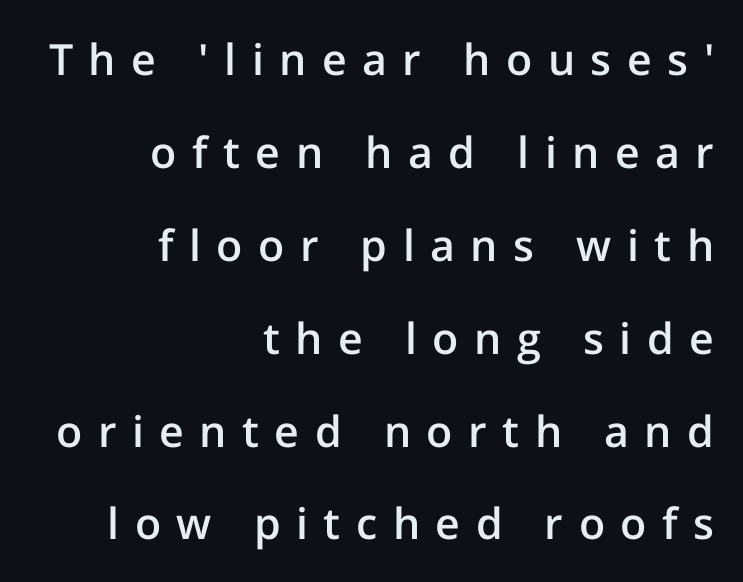
{"serif": "no", "italic": "no", "bold": "semi", "weight": "semibold", "width": "normal", "stroke_contrast": "low", "x_height": "medium", "monospaced": "no", "underline": "no", "align": "right", "line_spacing": "loose", "line_spacing_ratio": 2.16, "letter_spacing": "wide", "letter_spacing_em": 0.36, "glyph_px": 43}
